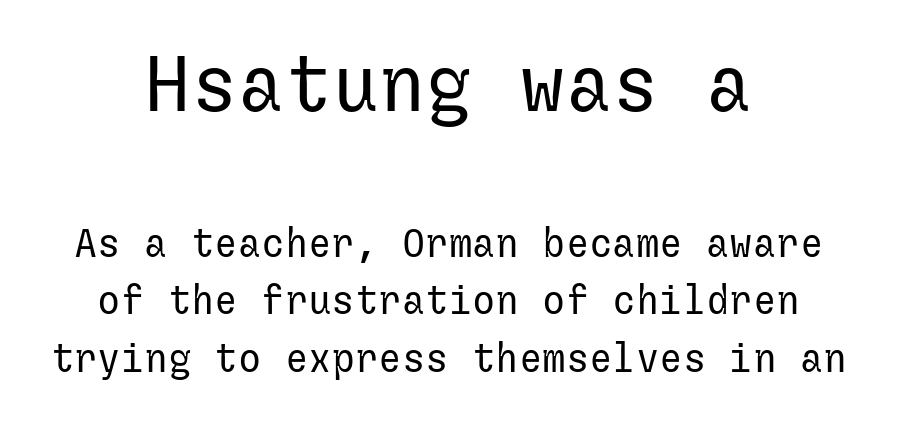
Q: Is the text bold? A: No.
Q: Is the text italic (slanted)? A: No, it is upright.
Q: Is the typeface a serif or a sans-serif typeface? A: Sans-serif.
Q: Is the text underlined? A: No.
Q: How is the paragraph aligned? A: Centered.
Q: Is the spacing between letters normal or unusually wide? A: Normal.
Q: Is the spacing between lines tight, normal or loose? A: Normal.
Q: Which block of text is set in a larger size, the first (top) or the second (bottom)? A: The first (top) one.
Q: Width (condensed, normal, or wide)? A: Normal.
Q: Stroke contrast? A: Low.
Q: x-height? A: Medium.
